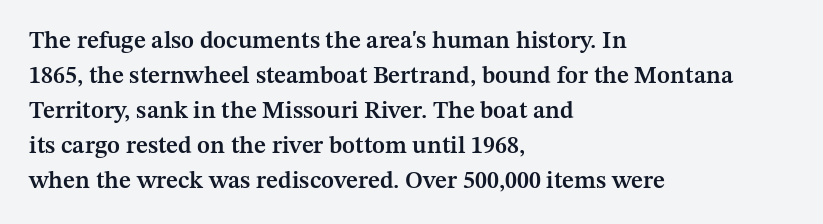
{"italic": "no", "bold": "semi", "underline": "no", "align": "left", "line_spacing": "normal", "line_spacing_ratio": 1.46, "letter_spacing": "normal", "letter_spacing_em": 0.0, "glyph_px": 24}
